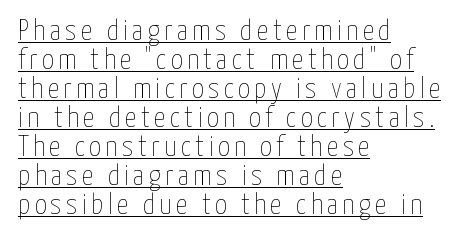
Each letter keeps its own natural width here, so spacing adapts to shape. Notice how a bar underscores the lettering throughout. Stem width sits at or under what a default text font uses. Summary of vertical rhythm: compact, with narrow interline spacing. In terms of posture, this sample is upright. Leftover space on each line is placed entirely after the last word.
